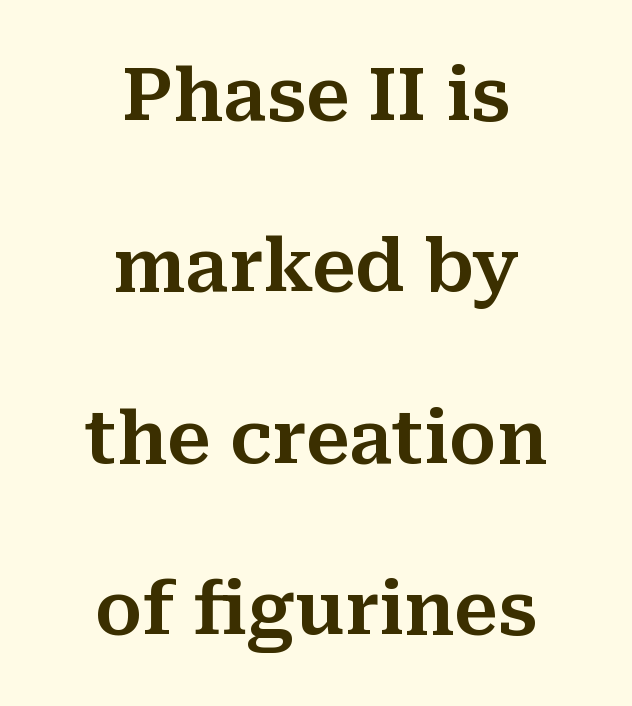
{"serif": "yes", "italic": "no", "width": "normal", "stroke_contrast": "medium", "x_height": "medium", "monospaced": "no", "underline": "no", "align": "center", "line_spacing": "loose", "line_spacing_ratio": 2.38, "letter_spacing": "normal", "letter_spacing_em": 0.0, "glyph_px": 72}
